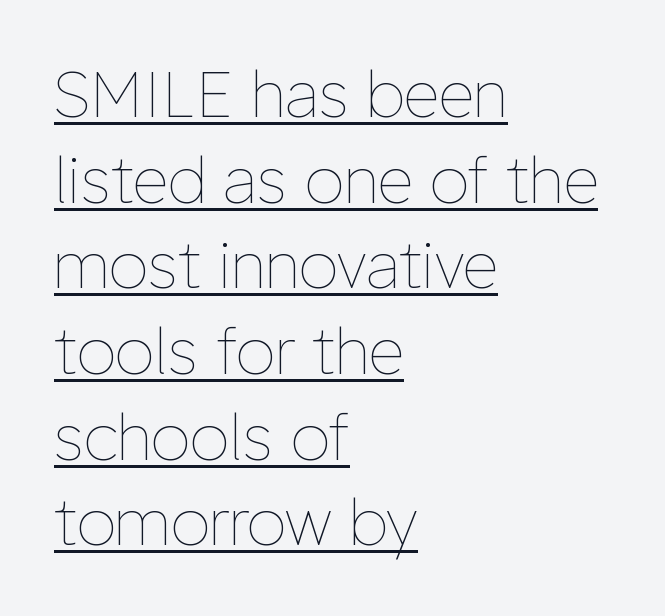
The image shows 63 px thin type, upright; set left-aligned, normal line spacing (1.36x), normal letter spacing, underlined; low stroke contrast and a medium x-height.
